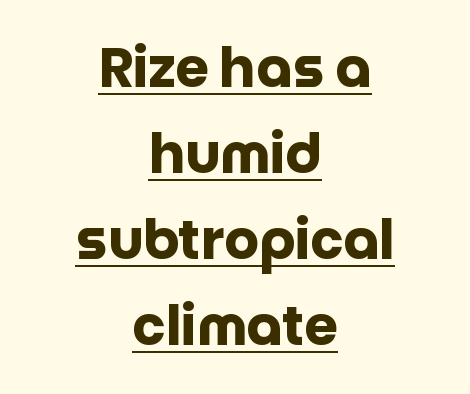
Q: Is the text bold? A: Yes.
Q: Is the text italic (slanted)? A: No, it is upright.
Q: Is the typeface a serif or a sans-serif typeface? A: Sans-serif.
Q: Is the text underlined? A: Yes.
Q: How is the paragraph aligned? A: Centered.
Q: Is the spacing between letters normal or unusually wide? A: Normal.
Q: Is the spacing between lines tight, normal or loose? A: Normal.
Q: Width (condensed, normal, or wide)? A: Normal.
Q: Stroke contrast? A: Low.
Q: x-height? A: Large.
Q: Monospaced? A: No.
